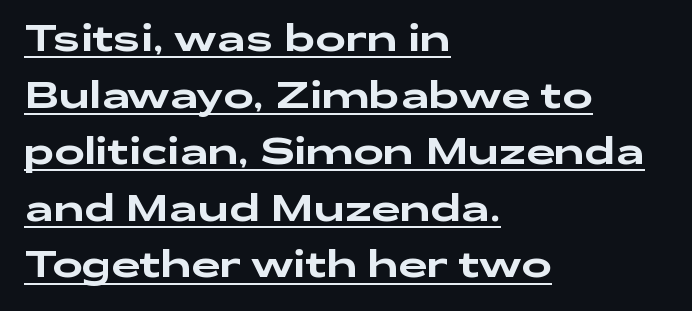
Each word holds together tightly as a unit, with standard inter-letter gaps. Evenly set lines give the paragraph a standard silhouette. A typesetter would call this proportional, since set widths differ per character. You can tell from the bare stems that sans-serif type was used. The letters stand straight up with perfectly vertical stems. The typesetter chose a ragged-right arrangement here.
